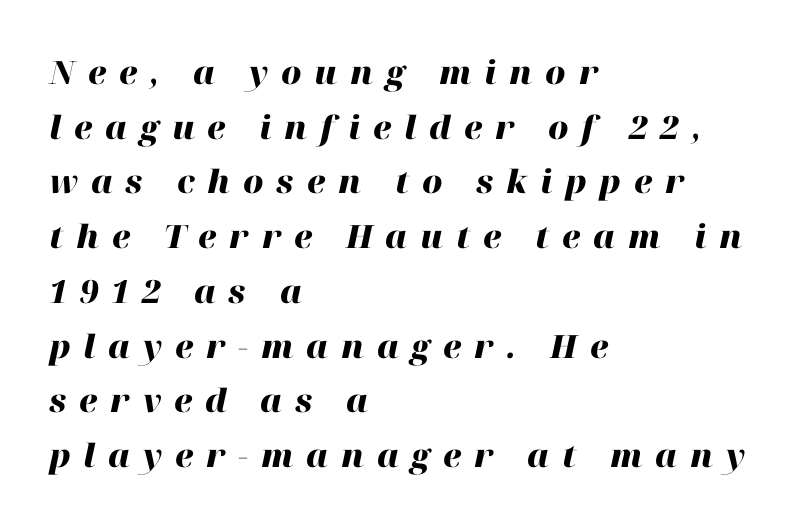
Left-aligned paragraph, ragged on the right. The letters are bold, with thick, heavy strokes. Looking at the ascenders, they clearly lean. Honestly, the letter spacing is so wide it's the main thing you notice. The baseline area is clear.
